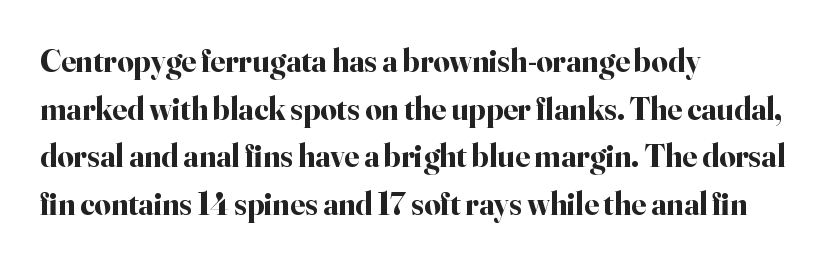
Q: Is the text bold? A: Yes.
Q: Is the text italic (slanted)? A: No, it is upright.
Q: Is the typeface a serif or a sans-serif typeface? A: Serif.
Q: Is the text underlined? A: No.
Q: How is the paragraph aligned? A: Left-aligned.
Q: Is the spacing between letters normal or unusually wide? A: Normal.
Q: Is the spacing between lines tight, normal or loose? A: Normal.
Q: Width (condensed, normal, or wide)? A: Normal.
Q: Stroke contrast? A: High.
Q: x-height? A: Small.
Q: Monospaced? A: No.
